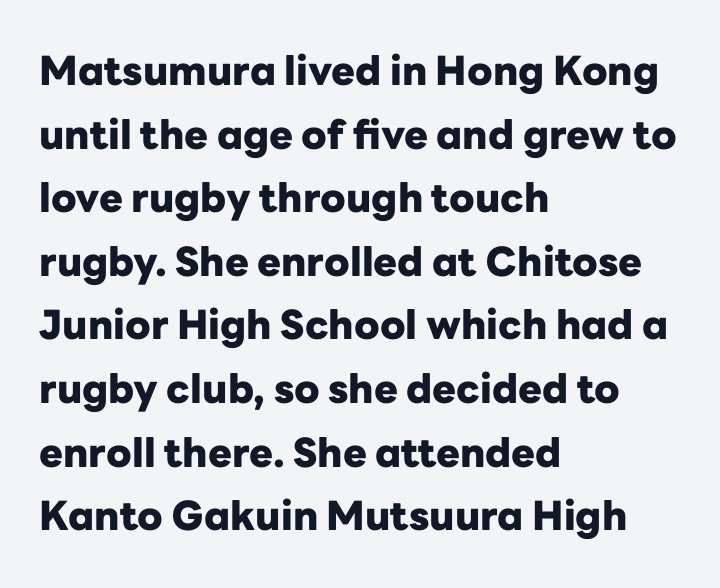
Q: Is the text bold? A: Yes.
Q: Is the text italic (slanted)? A: No, it is upright.
Q: Is the typeface a serif or a sans-serif typeface? A: Sans-serif.
Q: Is the text underlined? A: No.
Q: How is the paragraph aligned? A: Left-aligned.
Q: Is the spacing between letters normal or unusually wide? A: Normal.
Q: Is the spacing between lines tight, normal or loose? A: Normal.
Q: Width (condensed, normal, or wide)? A: Normal.
Q: Stroke contrast? A: Low.
Q: x-height? A: Medium.
Q: Monospaced? A: No.
